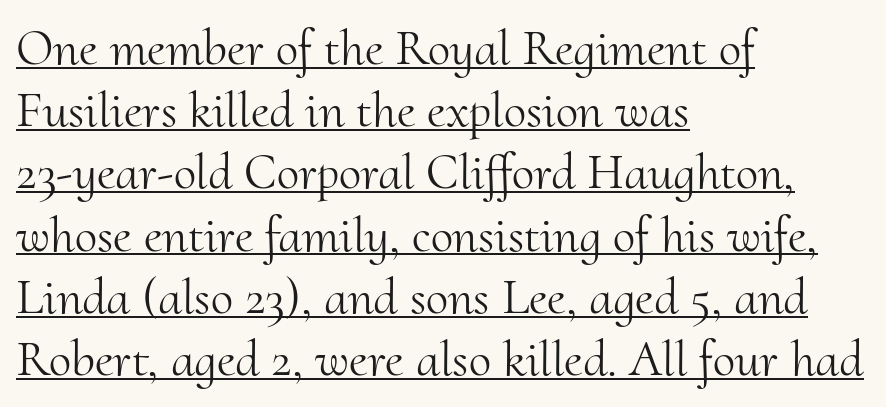
The image shows 51 px light serif type, upright; set left-aligned, line spacing 1.22x, normal letter spacing, underlined; medium stroke contrast and a small x-height.
